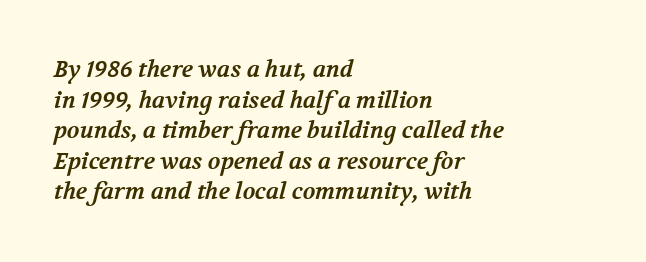
The designer left line spacing at the default. What stands out about the letter spacing? Nothing — it is the standard amount. The rendering uses a bold face; every stroke is thick and dark. Casual observation: everything's shoved over to the left. The foot of each line stays bare and open.
